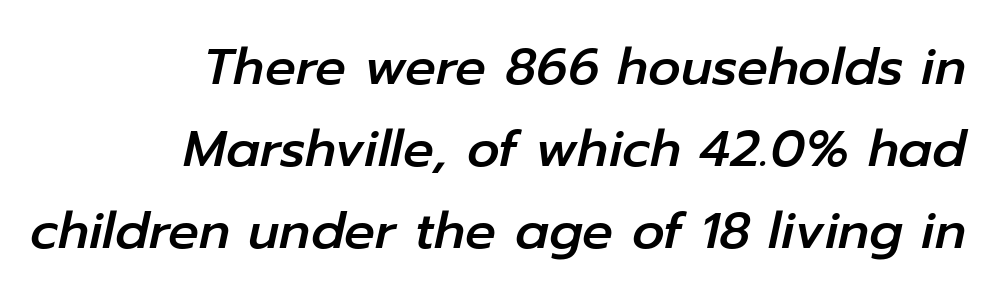
{"italic": "yes", "lean": "right", "slant_degrees": 12, "width": "normal", "stroke_contrast": "low", "x_height": "medium", "monospaced": "no", "underline": "no", "align": "right", "line_spacing": "normal", "line_spacing_ratio": 1.61, "letter_spacing": "normal", "letter_spacing_em": 0.0, "glyph_px": 51}
